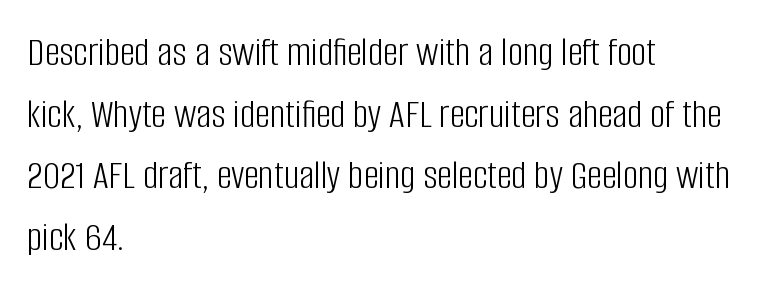
{"serif": "no", "italic": "no", "bold": "no", "weight": "light", "width": "condensed", "stroke_contrast": "low", "x_height": "large", "monospaced": "no", "underline": "no", "align": "left", "line_spacing": "normal", "line_spacing_ratio": 1.47, "letter_spacing": "normal", "letter_spacing_em": 0.0, "glyph_px": 42}
